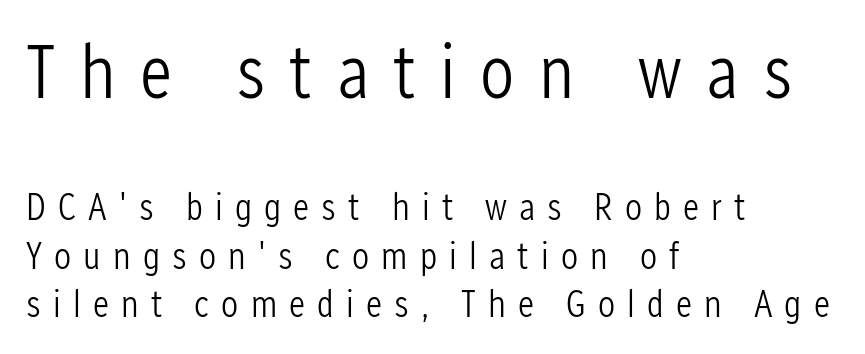
{"serif": "no", "italic": "no", "bold": "no", "weight": "light", "width": "condensed", "stroke_contrast": "low", "x_height": "medium", "monospaced": "no", "underline": "no", "align": "left", "line_spacing": "normal", "line_spacing_ratio": 1.28, "letter_spacing": "wide", "letter_spacing_em": 0.32, "larger_block": "first", "size_ratio": 2.0, "glyph_px": 76}
